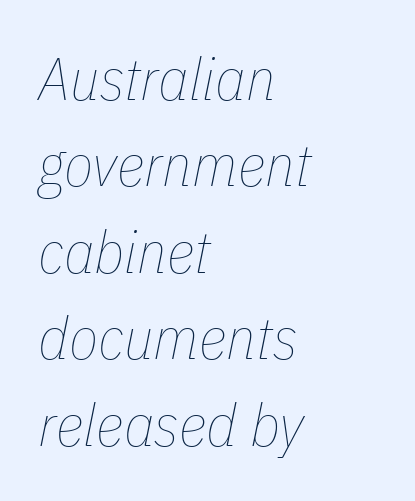
{"italic": "yes", "lean": "right", "slant_degrees": 11, "bold": "no", "weight": "thin", "width": "condensed", "stroke_contrast": "low", "x_height": "medium", "monospaced": "no", "underline": "no", "align": "left", "line_spacing": "normal", "line_spacing_ratio": 1.44, "letter_spacing": "normal", "letter_spacing_em": 0.0, "glyph_px": 60}
